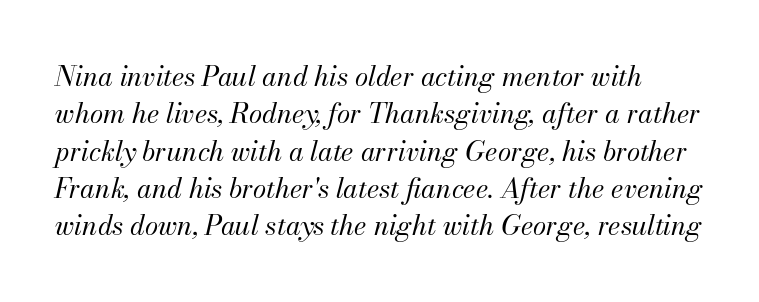
The image shows 27 px text type, italic (leaning right); set normal line spacing (1.38x), normal letter spacing, not underlined.
